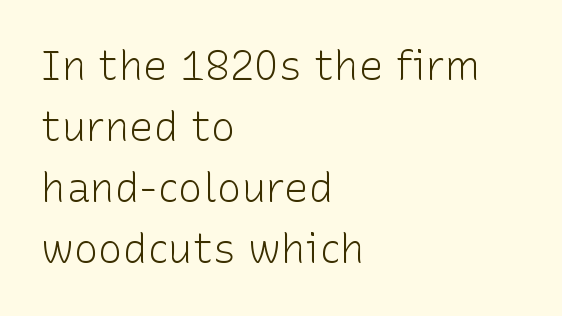
Q: Is the text bold? A: No.
Q: Is the text italic (slanted)? A: No, it is upright.
Q: Is the typeface a serif or a sans-serif typeface? A: Sans-serif.
Q: Is the text underlined? A: No.
Q: How is the paragraph aligned? A: Left-aligned.
Q: Is the spacing between letters normal or unusually wide? A: Normal.
Q: Is the spacing between lines tight, normal or loose? A: Normal.
Q: Width (condensed, normal, or wide)? A: Normal.
Q: Stroke contrast? A: Low.
Q: x-height? A: Medium.
Q: Monospaced? A: No.
